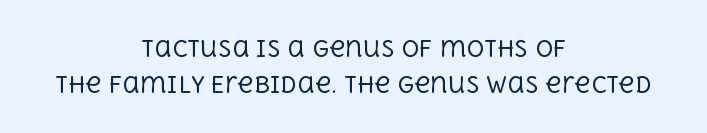
Q: Is the text bold? A: No.
Q: Is the text italic (slanted)? A: No, it is upright.
Q: Is the text underlined? A: No.
Q: How is the paragraph aligned? A: Centered.
Q: Is the spacing between letters normal or unusually wide? A: Normal.
Q: Is the spacing between lines tight, normal or loose? A: Normal.
